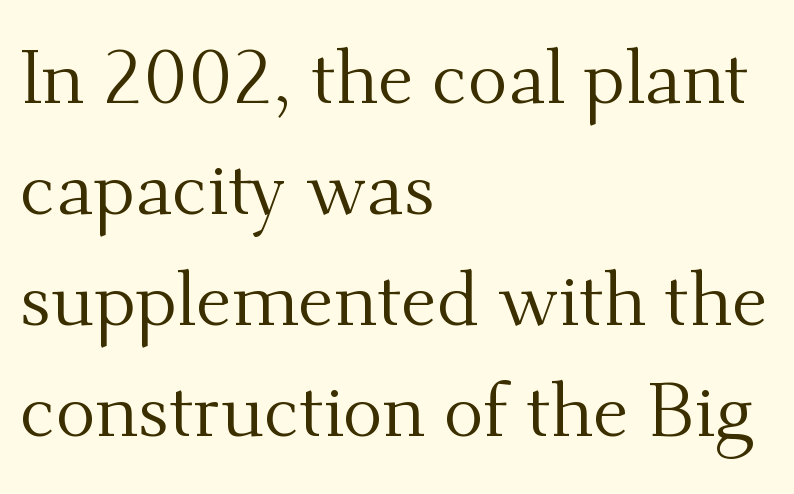
{"serif": "yes", "italic": "no", "bold": "no", "weight": "regular", "width": "normal", "stroke_contrast": "medium", "x_height": "small", "monospaced": "no", "underline": "no", "align": "left", "line_spacing": "normal", "line_spacing_ratio": 1.48, "letter_spacing": "normal", "letter_spacing_em": 0.0, "glyph_px": 75}
